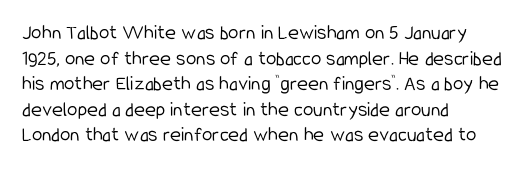
Q: Is the text bold? A: No.
Q: Is the text italic (slanted)? A: No, it is upright.
Q: Is the text underlined? A: No.
Q: How is the paragraph aligned? A: Left-aligned.
Q: Is the spacing between letters normal or unusually wide? A: Normal.
